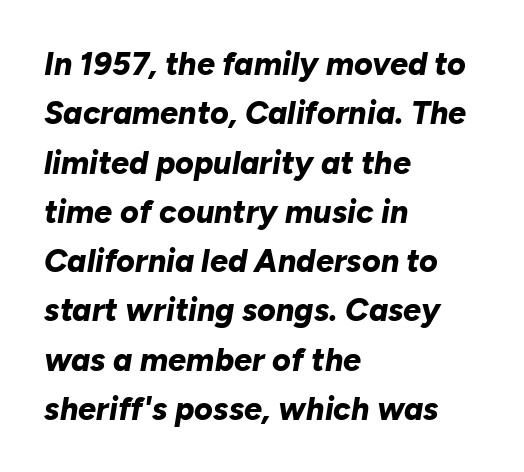
The letters advance in unequal steps, a hallmark of proportional type. Typographic density is high because the face is bold. Slant detected: the letters are inclined. Bare-footed words on every line. Does extra space separate the letters? No, they use regular spacing.
